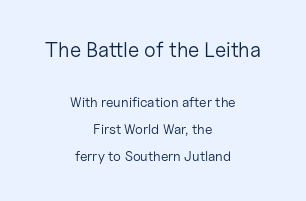
Q: Is the text bold? A: No.
Q: Is the text italic (slanted)? A: No, it is upright.
Q: Is the text underlined? A: No.
Q: How is the paragraph aligned? A: Centered.
Q: Is the spacing between letters normal or unusually wide? A: Normal.
Q: Is the spacing between lines tight, normal or loose? A: Loose.
Q: Which block of text is set in a larger size, the first (top) or the second (bottom)? A: The first (top) one.
